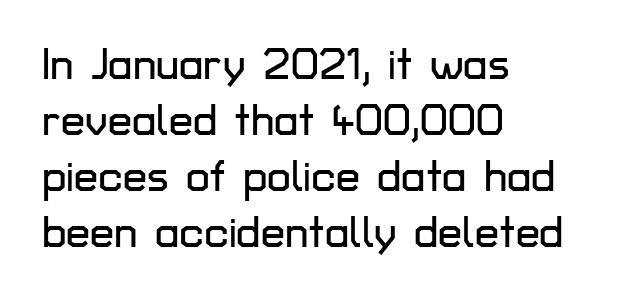
Notice how the passage keeps a crisp vertical edge on the left only. No extra tracking has been applied to these lines. Letterform terminals end flat and unadorned throughout the passage. Do the characters align in a grid? No, the font is proportional.
